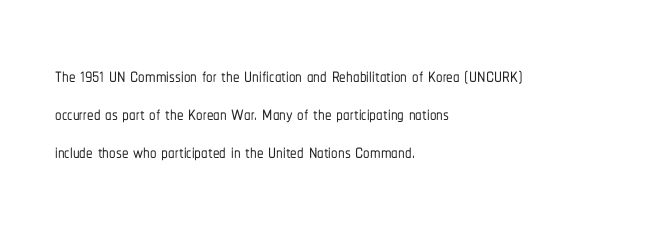
{"italic": "no", "underline": "no", "align": "left", "line_spacing": "normal", "line_spacing_ratio": 1.46, "letter_spacing": "normal", "letter_spacing_em": 0.0, "glyph_px": 26}
